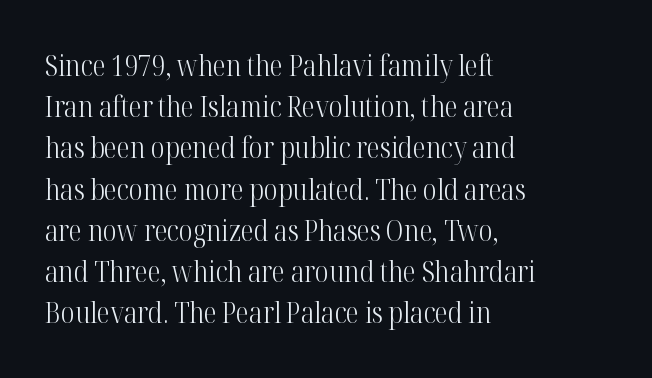
Q: Is the text bold? A: No.
Q: Is the text italic (slanted)? A: No, it is upright.
Q: Is the typeface a serif or a sans-serif typeface? A: Serif.
Q: Is the text underlined? A: No.
Q: How is the paragraph aligned? A: Left-aligned.
Q: Is the spacing between letters normal or unusually wide? A: Normal.
Q: Is the spacing between lines tight, normal or loose? A: Normal.
Q: Width (condensed, normal, or wide)? A: Condensed.
Q: Stroke contrast? A: High.
Q: x-height? A: Medium.
Q: Monospaced? A: No.
